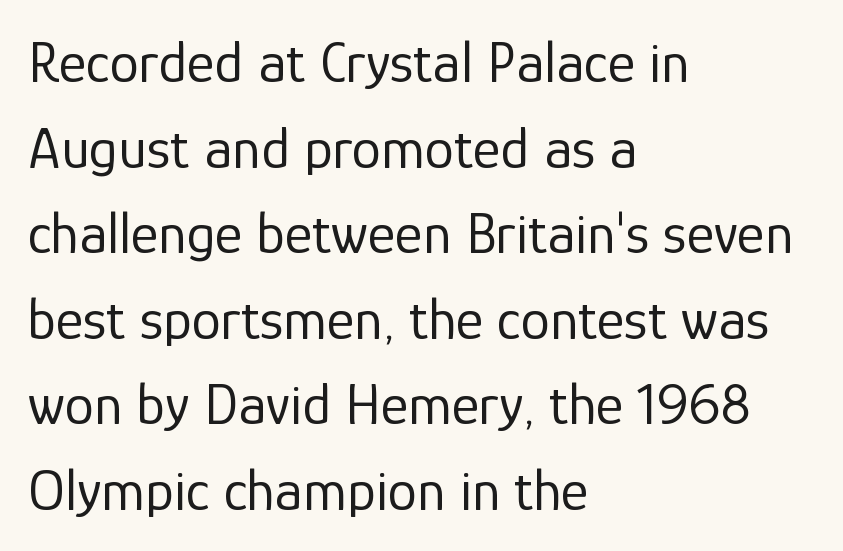
Q: Is the text bold? A: No.
Q: Is the text italic (slanted)? A: No, it is upright.
Q: Is the typeface a serif or a sans-serif typeface? A: Sans-serif.
Q: Is the text underlined? A: No.
Q: How is the paragraph aligned? A: Left-aligned.
Q: Is the spacing between letters normal or unusually wide? A: Normal.
Q: Is the spacing between lines tight, normal or loose? A: Normal.
Q: Width (condensed, normal, or wide)? A: Normal.
Q: Stroke contrast? A: Low.
Q: x-height? A: Medium.
Q: Monospaced? A: No.
